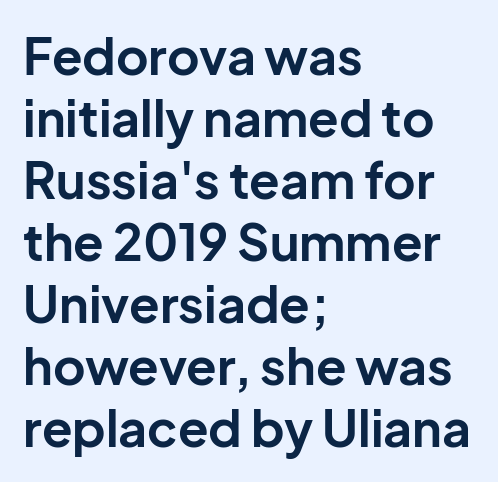
Q: Is the text bold? A: Yes.
Q: Is the text italic (slanted)? A: No, it is upright.
Q: Is the typeface a serif or a sans-serif typeface? A: Sans-serif.
Q: Is the text underlined? A: No.
Q: How is the paragraph aligned? A: Left-aligned.
Q: Is the spacing between letters normal or unusually wide? A: Normal.
Q: Width (condensed, normal, or wide)? A: Normal.
Q: Stroke contrast? A: Low.
Q: x-height? A: Medium.
Q: Monospaced? A: No.
